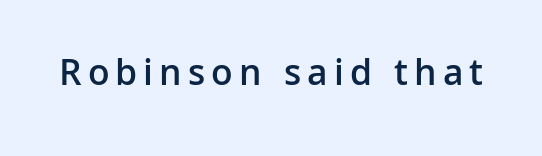
The image shows 38 px semibold sans-serif type, upright; set not underlined; low stroke contrast and a medium x-height.
